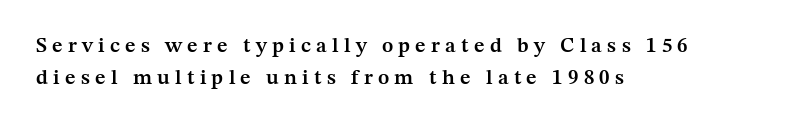
The image shows 21 px text type, upright; set left-aligned, normal line spacing (1.52x), unusually wide letter spacing (+0.25 em), not underlined.
